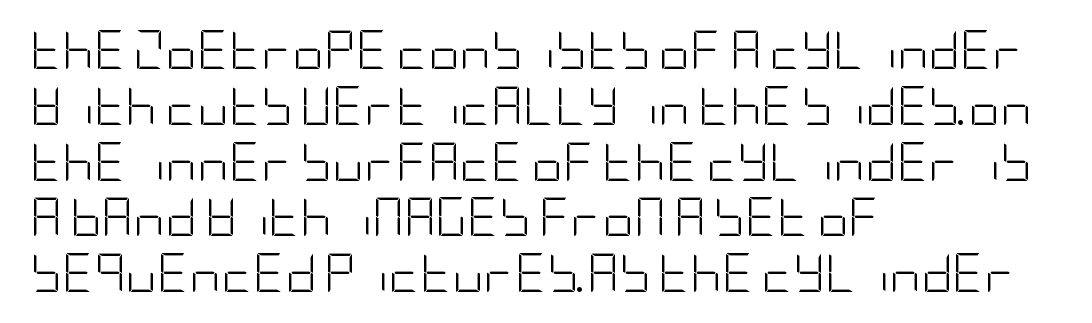
The image shows 39 px light, condensed sans-serif type, upright; set left-aligned, normal line spacing (1.43x), normal letter spacing, not underlined; low stroke contrast and a large x-height.
